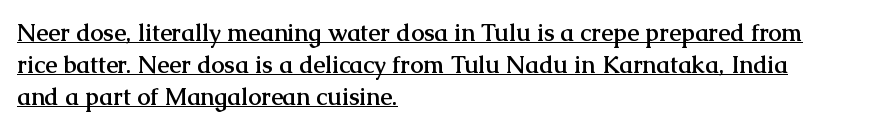
Q: Is the text bold? A: Yes.
Q: Is the text italic (slanted)? A: No, it is upright.
Q: Is the text underlined? A: Yes.
Q: How is the paragraph aligned? A: Left-aligned.
Q: Is the spacing between letters normal or unusually wide? A: Normal.
Q: Is the spacing between lines tight, normal or loose? A: Normal.
